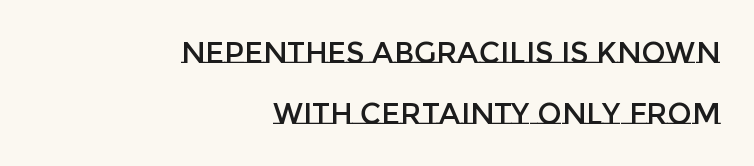
Students, observe: this is what heavily led, spacious text looks like. These lines keep a tight, regular rhythm from letter to letter. Do the characters align in a grid? No, the font is proportional. Only glyphs here, with clear space below each row. Posture: straight, roman, zero tilt. The paragraph shown leans on its right margin.
